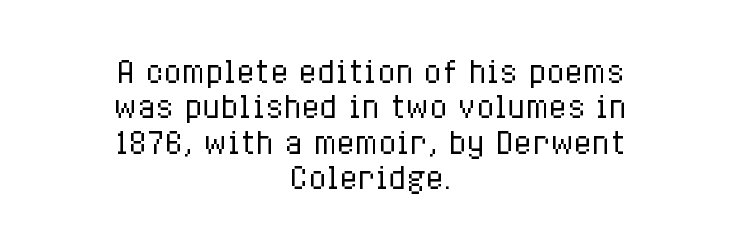
Q: Is the text bold? A: No.
Q: Is the text italic (slanted)? A: No, it is upright.
Q: Is the text underlined? A: No.
Q: How is the paragraph aligned? A: Centered.
Q: Is the spacing between letters normal or unusually wide? A: Normal.
Q: Width (condensed, normal, or wide)? A: Condensed.
Q: Stroke contrast? A: Low.
Q: x-height? A: Medium.
Q: Monospaced? A: No.
